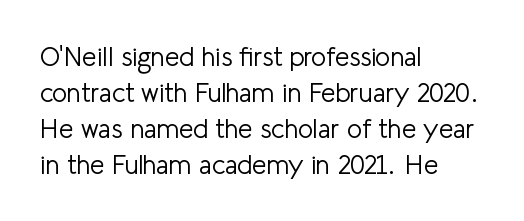
Teacher's note: observe the even left margin — that is flush-left alignment. Students, note that the glyphs here touch the page at normal intervals. Do the letters lean? They stand straight. Descenders hang freely into open space. Stem width sits at or under what a default text font uses.
